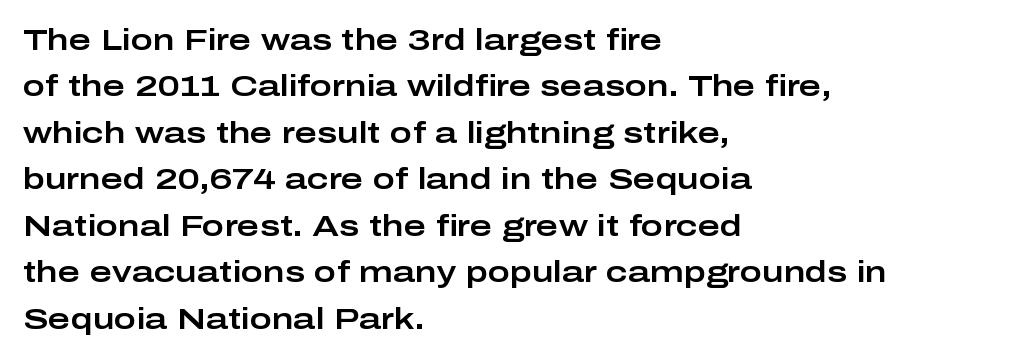
Q: Is the text italic (slanted)? A: No, it is upright.
Q: Is the typeface a serif or a sans-serif typeface? A: Sans-serif.
Q: Is the text underlined? A: No.
Q: How is the paragraph aligned? A: Left-aligned.
Q: Is the spacing between letters normal or unusually wide? A: Normal.
Q: Is the spacing between lines tight, normal or loose? A: Normal.
Q: Width (condensed, normal, or wide)? A: Wide.
Q: Stroke contrast? A: Low.
Q: x-height? A: Medium.
Q: Monospaced? A: No.
